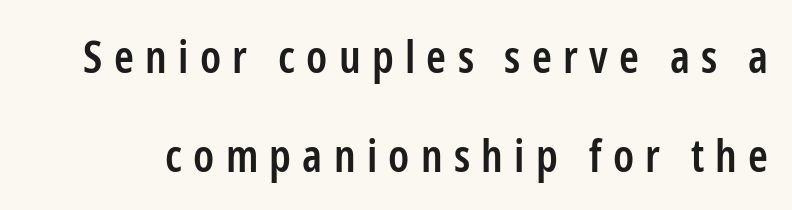
The image shows 45 px semibold, condensed sans-serif type, upright; set loose line spacing (2.19x), unusually wide letter spacing (+0.25 em), not underlined; low stroke contrast and a medium x-height.
